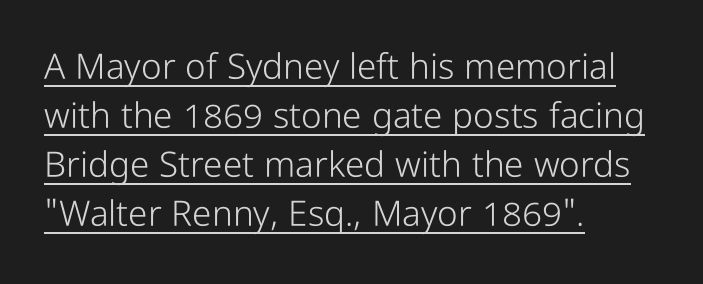
The passage is arranged the way most books set body copy — flush left. Unbolded letterforms with no extra heft. Letter spacing: default. You can see a thin bar hugging the bottom of the glyphs. The vertical gap from one line to the next is medium.
